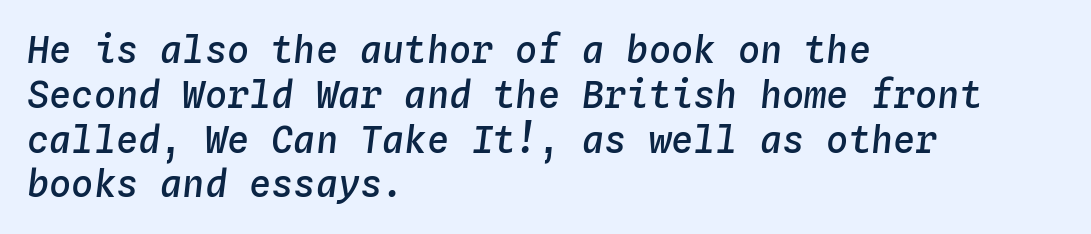
Q: Is the text bold? A: Semi-bold.
Q: Is the text italic (slanted)? A: Yes, it leans right by about 4 degrees.
Q: Is the text underlined? A: No.
Q: How is the paragraph aligned? A: Left-aligned.
Q: Is the spacing between letters normal or unusually wide? A: Normal.
Q: Width (condensed, normal, or wide)? A: Normal.
Q: Stroke contrast? A: Low.
Q: x-height? A: Medium.
Q: Monospaced? A: Yes.
